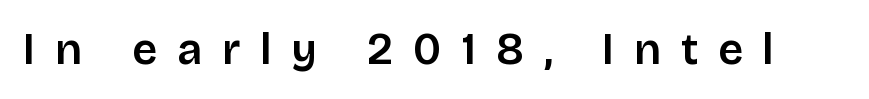
The image shows 44 px sans-serif type, upright; set unusually wide letter spacing (+0.45 em), not underlined; low stroke contrast and a large x-height.
